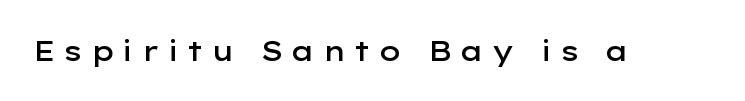
Q: Is the text bold? A: Semi-bold.
Q: Is the text italic (slanted)? A: No, it is upright.
Q: Is the typeface a serif or a sans-serif typeface? A: Sans-serif.
Q: Is the text underlined? A: No.
Q: Is the spacing between letters normal or unusually wide? A: Unusually wide.
Q: Width (condensed, normal, or wide)? A: Wide.
Q: Stroke contrast? A: Low.
Q: x-height? A: Medium.
Q: Monospaced? A: No.
